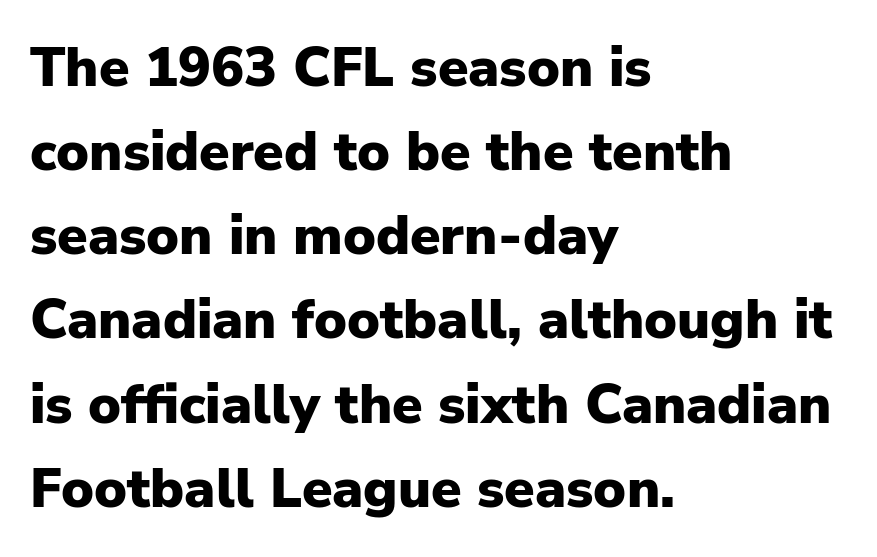
Q: Is the text bold? A: Yes.
Q: Is the text italic (slanted)? A: No, it is upright.
Q: Is the typeface a serif or a sans-serif typeface? A: Sans-serif.
Q: Is the text underlined? A: No.
Q: How is the paragraph aligned? A: Left-aligned.
Q: Is the spacing between letters normal or unusually wide? A: Normal.
Q: Is the spacing between lines tight, normal or loose? A: Normal.
Q: Width (condensed, normal, or wide)? A: Normal.
Q: Stroke contrast? A: Low.
Q: x-height? A: Medium.
Q: Monospaced? A: No.
